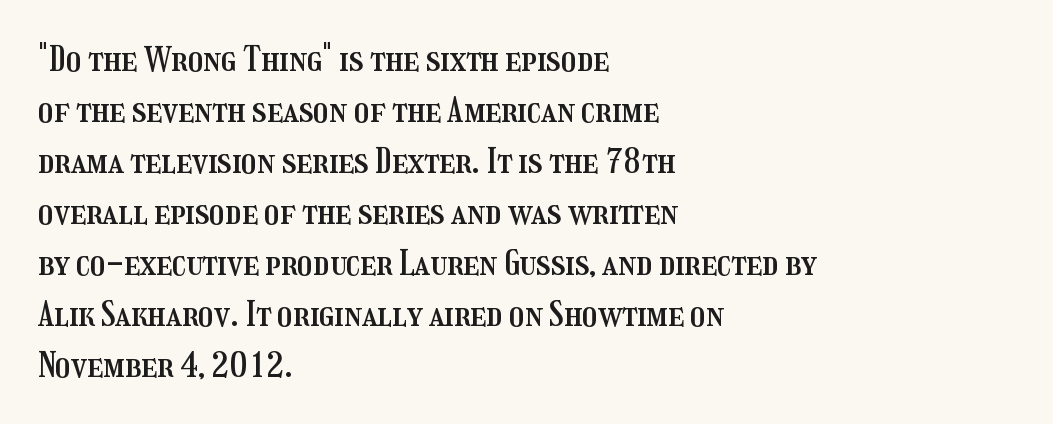
These lines stack with their left ends in a neat column. Characters follow at the spacing the type designer built in. The font's upright variant was chosen for this text. The baseline area is clear. Here the designer chose a conventional face with non-uniform glyph widths.
